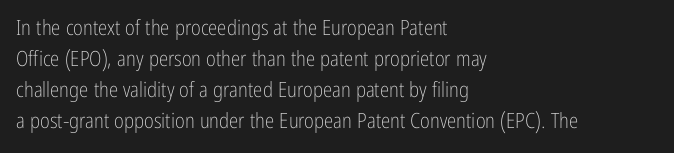
Q: Is the text bold? A: No.
Q: Is the text italic (slanted)? A: No, it is upright.
Q: Is the text underlined? A: No.
Q: How is the paragraph aligned? A: Left-aligned.
Q: Is the spacing between letters normal or unusually wide? A: Normal.
Q: Is the spacing between lines tight, normal or loose? A: Normal.
